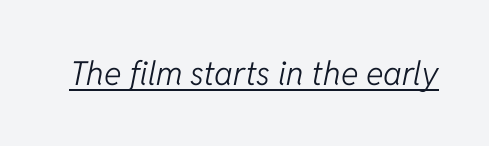
The letters advance in unequal steps, a hallmark of proportional type. A typesetter would call this zero additional tracking. No letter is thick-stroked: the sample isn't bold. The axis of the letterforms is tilted away from vertical. The specimen includes a rule beneath the text block's lines.
